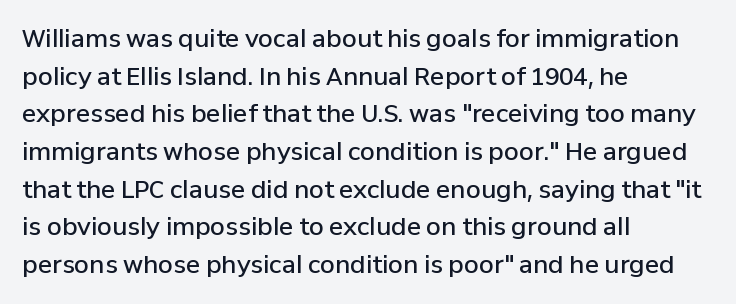
Q: Is the text bold? A: Semi-bold.
Q: Is the text italic (slanted)? A: No, it is upright.
Q: Is the text underlined? A: No.
Q: How is the paragraph aligned? A: Left-aligned.
Q: Is the spacing between letters normal or unusually wide? A: Normal.
Q: Is the spacing between lines tight, normal or loose? A: Normal.
